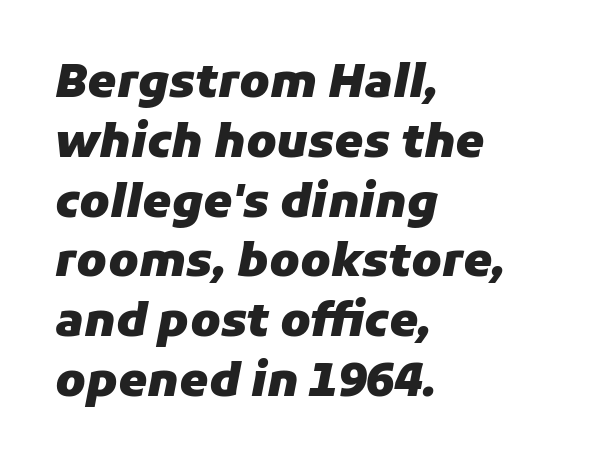
Q: Is the text bold? A: Yes.
Q: Is the text italic (slanted)? A: Yes, it leans right by about 11 degrees.
Q: Is the text underlined? A: No.
Q: How is the paragraph aligned? A: Left-aligned.
Q: Is the spacing between letters normal or unusually wide? A: Normal.
Q: Is the spacing between lines tight, normal or loose? A: Normal.
Q: Width (condensed, normal, or wide)? A: Normal.
Q: Stroke contrast? A: Low.
Q: x-height? A: Medium.
Q: Monospaced? A: No.
